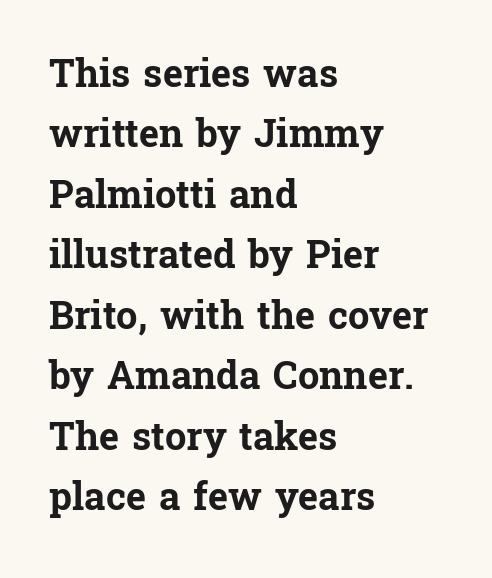
{"serif": "yes", "italic": "no", "bold": "yes", "weight": "bold", "width": "normal", "stroke_contrast": "low", "x_height": "medium", "monospaced": "no", "underline": "no", "align": "left", "line_spacing": "normal", "line_spacing_ratio": 1.59, "letter_spacing": "normal", "letter_spacing_em": 0.0, "glyph_px": 38}
